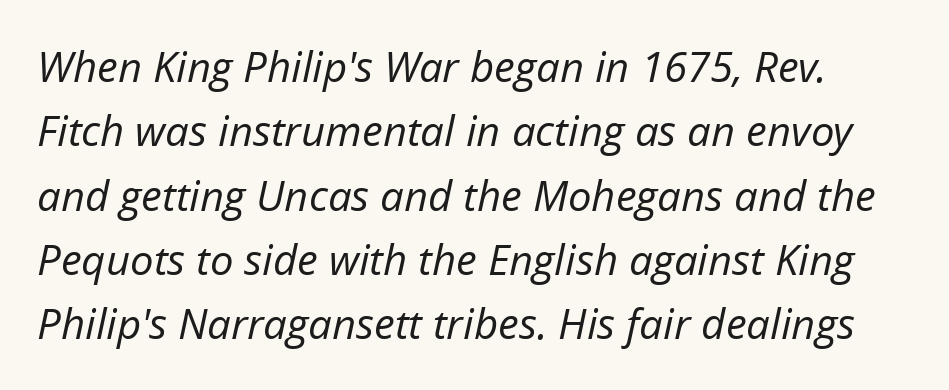
The image shows 42 px regular-weight type, italic (leaning right); set normal line spacing (1.53x), normal letter spacing, not underlined; low stroke contrast and a medium x-height.
